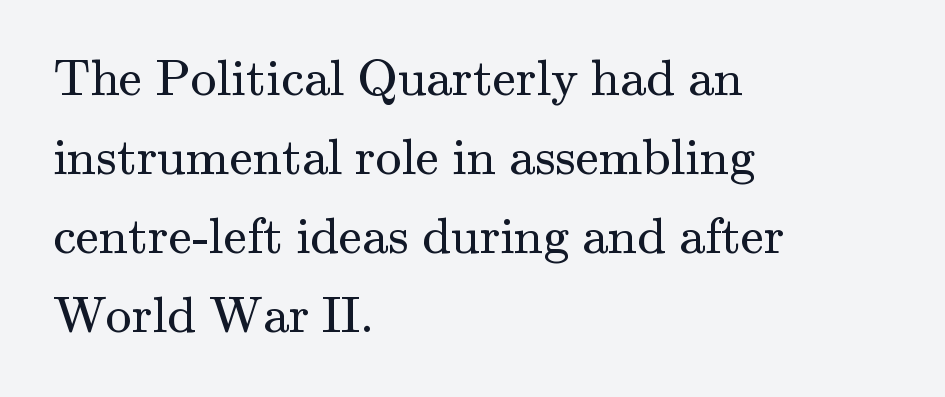
{"serif": "yes", "italic": "no", "bold": "no", "weight": "regular", "width": "normal", "stroke_contrast": "medium", "x_height": "small", "monospaced": "no", "underline": "no", "align": "left", "line_spacing": "normal", "line_spacing_ratio": 1.52, "letter_spacing": "normal", "letter_spacing_em": 0.0, "glyph_px": 52}
